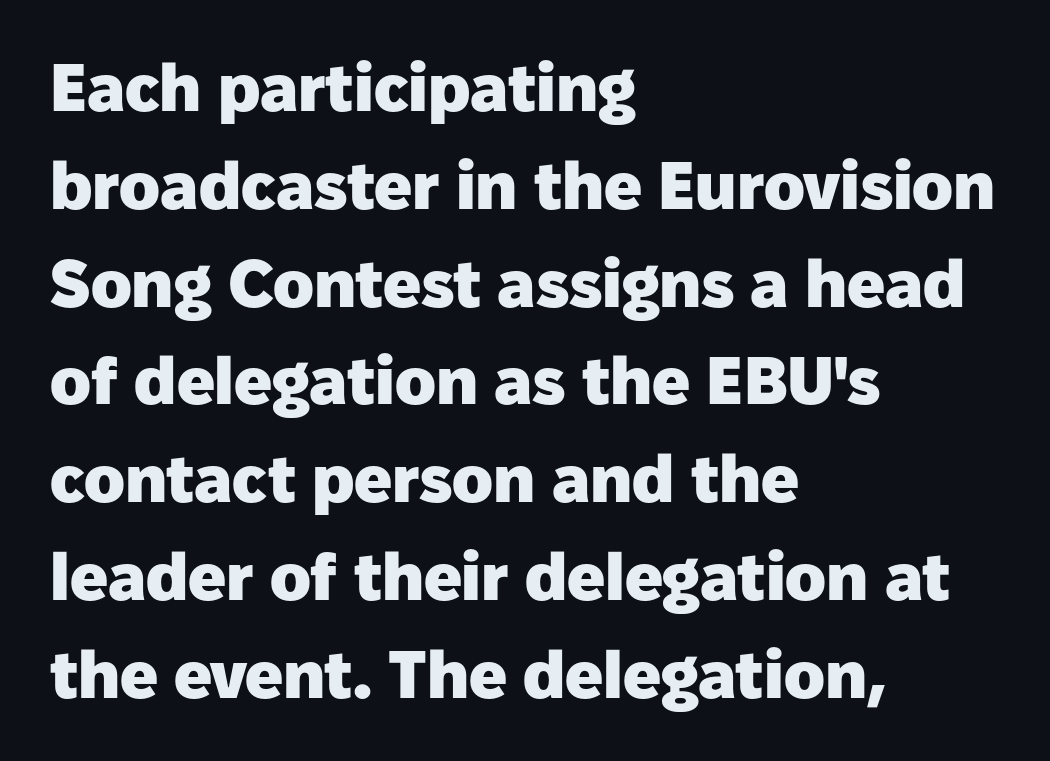
The text block is weighted toward the left margin, trailing off unevenly rightward. The designer left line spacing at the default. Lines of text with bare space underneath. The letters carry no serifs — their stems end cleanly without finishing strokes. The lettering holds an erect, upright posture throughout.
